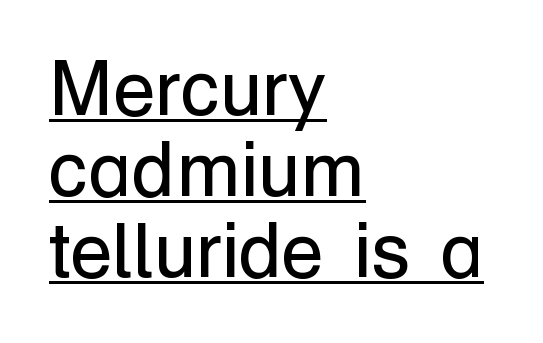
Q: Is the text bold? A: No.
Q: Is the text italic (slanted)? A: No, it is upright.
Q: Is the typeface a serif or a sans-serif typeface? A: Sans-serif.
Q: Is the text underlined? A: Yes.
Q: How is the paragraph aligned? A: Left-aligned.
Q: Is the spacing between letters normal or unusually wide? A: Normal.
Q: Is the spacing between lines tight, normal or loose? A: Tight.
Q: Width (condensed, normal, or wide)? A: Normal.
Q: Stroke contrast? A: Low.
Q: x-height? A: Medium.
Q: Monospaced? A: No.
